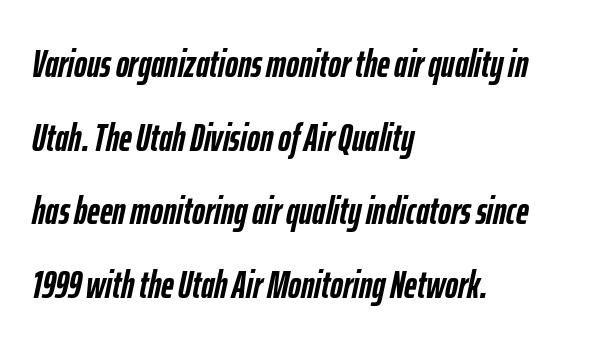
Q: Is the text bold? A: Yes.
Q: Is the text italic (slanted)? A: Yes, it leans right by about 12 degrees.
Q: Is the text underlined? A: No.
Q: How is the paragraph aligned? A: Left-aligned.
Q: Is the spacing between letters normal or unusually wide? A: Normal.
Q: Width (condensed, normal, or wide)? A: Condensed.
Q: Stroke contrast? A: Low.
Q: x-height? A: Medium.
Q: Monospaced? A: No.
